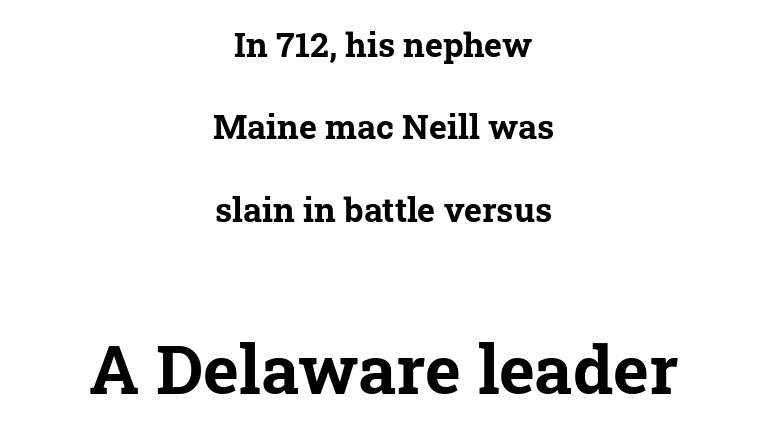
Q: Is the text bold? A: Yes.
Q: Is the typeface a serif or a sans-serif typeface? A: Serif.
Q: Is the text underlined? A: No.
Q: How is the paragraph aligned? A: Centered.
Q: Is the spacing between letters normal or unusually wide? A: Normal.
Q: Is the spacing between lines tight, normal or loose? A: Loose.
Q: Which block of text is set in a larger size, the first (top) or the second (bottom)? A: The second (bottom) one.
Q: Width (condensed, normal, or wide)? A: Normal.
Q: Stroke contrast? A: Low.
Q: x-height? A: Medium.
Q: Monospaced? A: No.
